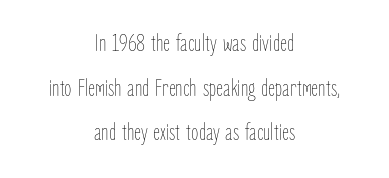
{"italic": "no", "bold": "no", "underline": "no", "align": "center", "line_spacing_ratio": 1.86, "letter_spacing": "normal", "letter_spacing_em": 0.0, "glyph_px": 24}
